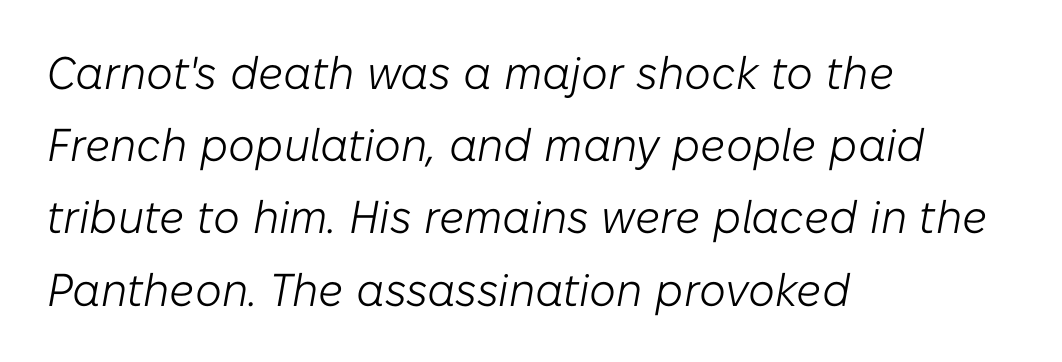
The letterforms sit at book weight or below. Visually the block forms a straight wall on the left and a jagged coastline on the right. Interline gaps are of average width in this sample. Letter spacing: default. The rendering uses natural spacing where letterforms have individual widths.
